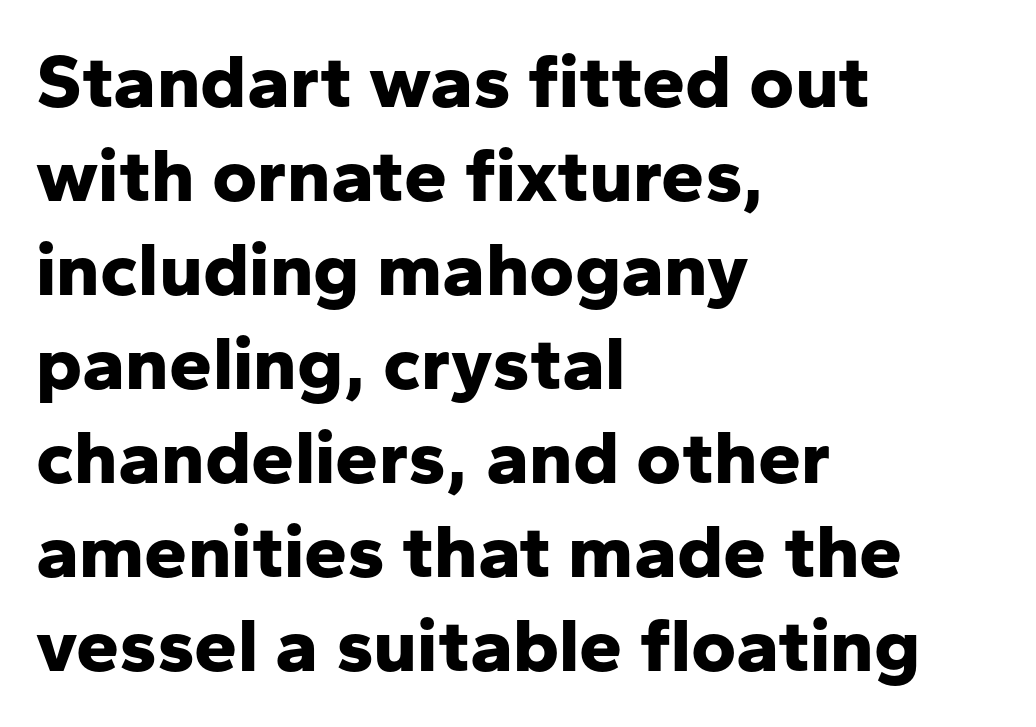
Plenty of ink on the page — the face is bold. A typesetter would label this face a sans. Tall strokes in this sample are plumb rather than angled. Descenders are the only things crossing below the line. Layout note: lines flush left.
